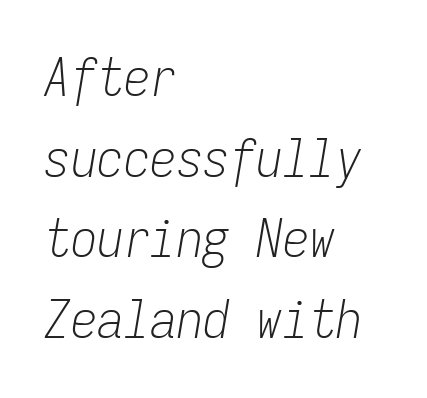
{"italic": "yes", "lean": "right", "slant_degrees": 9, "bold": "no", "weight": "light", "width": "condensed", "stroke_contrast": "low", "x_height": "medium", "monospaced": "yes", "underline": "no", "align": "left", "line_spacing": "normal", "line_spacing_ratio": 1.52, "letter_spacing": "normal", "letter_spacing_em": 0.0, "glyph_px": 53}
